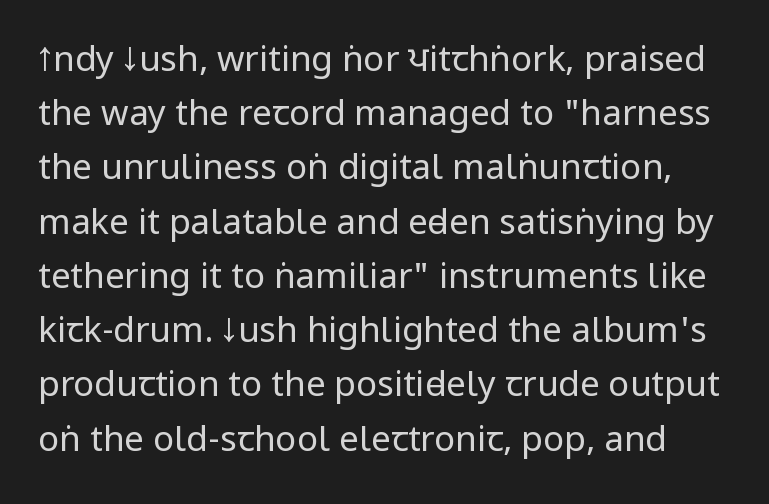
The image shows 35 px regular-weight, condensed sans-serif type, upright; set normal line spacing (1.55x), normal letter spacing, not underlined; low stroke contrast and a large x-height.
